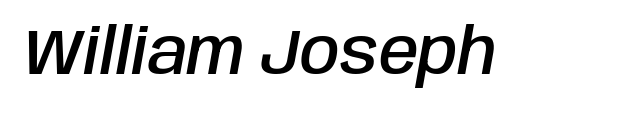
Q: Is the text bold? A: Semi-bold.
Q: Is the text italic (slanted)? A: Yes, it leans right by about 10 degrees.
Q: Is the text underlined? A: No.
Q: Is the spacing between letters normal or unusually wide? A: Normal.
Q: Width (condensed, normal, or wide)? A: Condensed.
Q: Stroke contrast? A: Low.
Q: x-height? A: Large.
Q: Monospaced? A: No.
